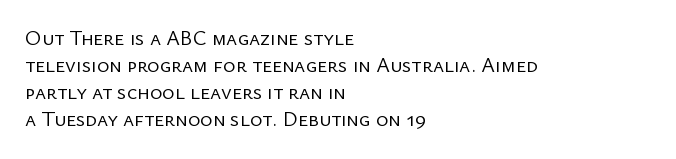
Q: Is the text bold? A: No.
Q: Is the text italic (slanted)? A: No, it is upright.
Q: Is the text underlined? A: No.
Q: How is the paragraph aligned? A: Left-aligned.
Q: Is the spacing between letters normal or unusually wide? A: Normal.
Q: Is the spacing between lines tight, normal or loose? A: Normal.
